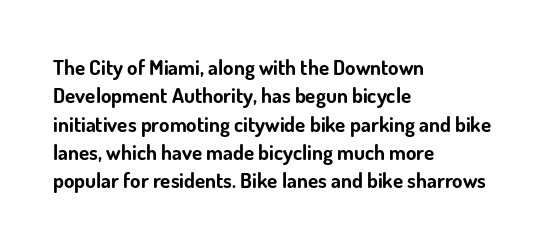
Q: Is the text bold? A: Yes.
Q: Is the text italic (slanted)? A: No, it is upright.
Q: Is the text underlined? A: No.
Q: How is the paragraph aligned? A: Left-aligned.
Q: Is the spacing between letters normal or unusually wide? A: Normal.
Q: Is the spacing between lines tight, normal or loose? A: Normal.
